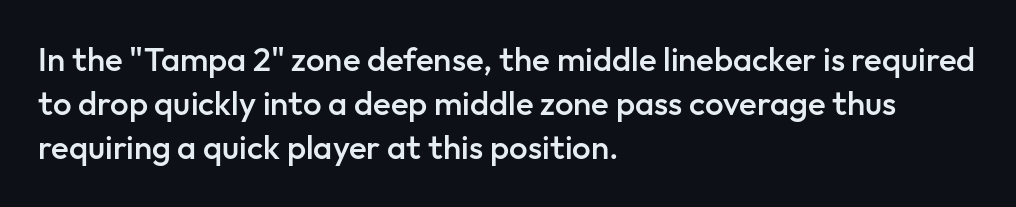
The image shows 33 px semibold sans-serif type, upright; set left-aligned, normal line spacing (1.34x), normal letter spacing, not underlined; low stroke contrast and a medium x-height.
